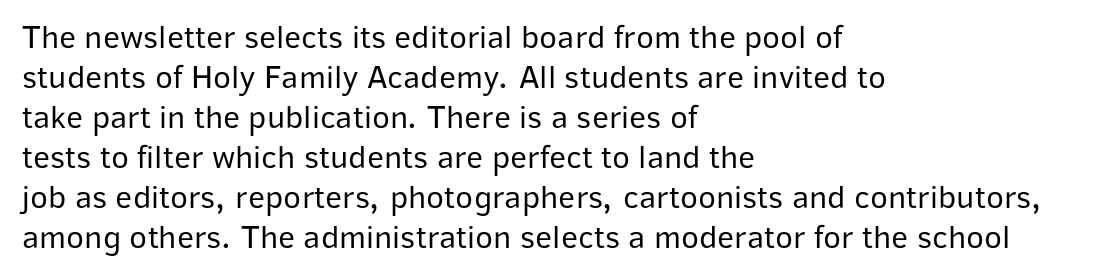
Q: Is the text bold? A: No.
Q: Is the text italic (slanted)? A: No, it is upright.
Q: Is the typeface a serif or a sans-serif typeface? A: Sans-serif.
Q: Is the text underlined? A: No.
Q: How is the paragraph aligned? A: Left-aligned.
Q: Is the spacing between letters normal or unusually wide? A: Normal.
Q: Width (condensed, normal, or wide)? A: Normal.
Q: Stroke contrast? A: Low.
Q: x-height? A: Medium.
Q: Monospaced? A: No.
